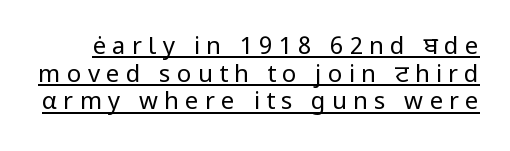
Q: Is the text bold? A: No.
Q: Is the text italic (slanted)? A: No, it is upright.
Q: Is the text underlined? A: Yes.
Q: Is the spacing between letters normal or unusually wide? A: Unusually wide.
Q: Is the spacing between lines tight, normal or loose? A: Tight.
